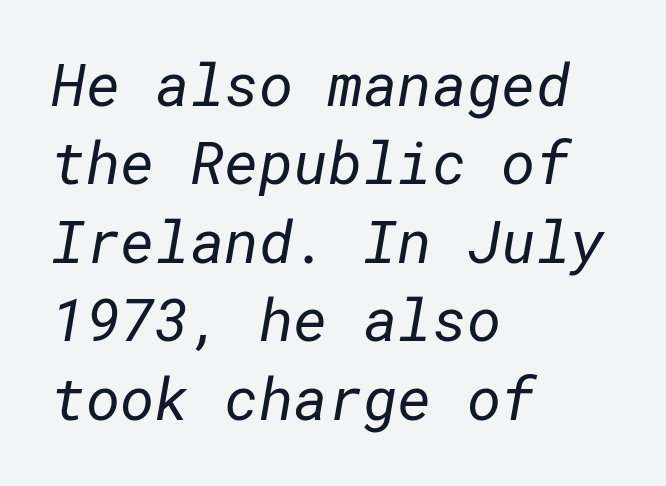
Horizontal bands of white between lines are of average thickness. These lines are set flush left with a ragged right edge. The area under the type is left untouched. Type style note: lacks serifs. The face used here is rendered with its standard letterfit.
